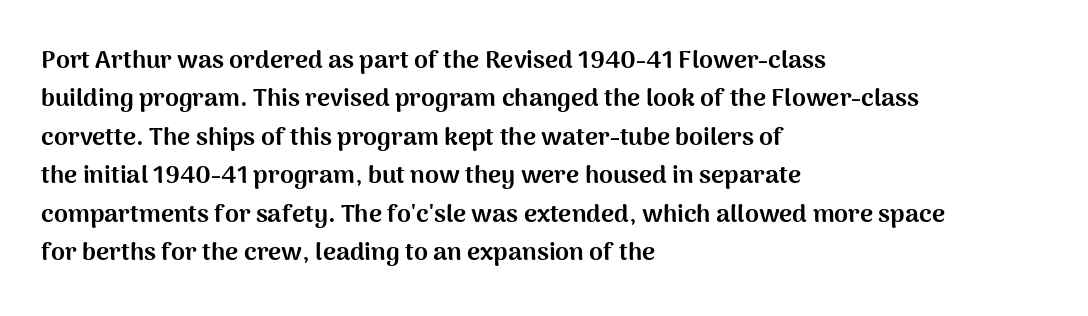
Here the glyphs are tracked normally, forming tight word shapes. Does the weight exceed regular? Yes, all the way to bold. The text block is weighted toward the left margin, trailing off unevenly rightward. Style check: upright. Notice how descenders clear the ascenders below comfortably — that's standard leading. Glance below the letters and you will spot only blank space.
